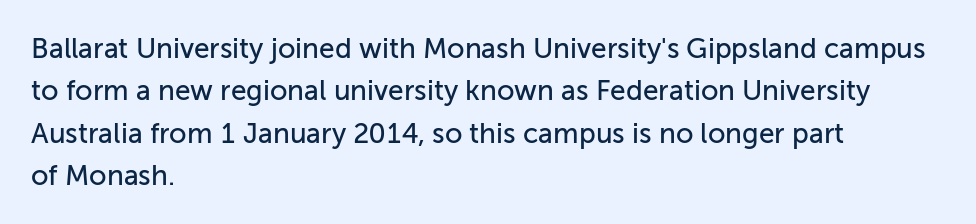
These lines sit exactly where default settings would place them. The rendering keeps characters at their native spacing. Style check: upright. Font category for this specimen: sans-serif. The typesetter chose a ragged-right arrangement here.
